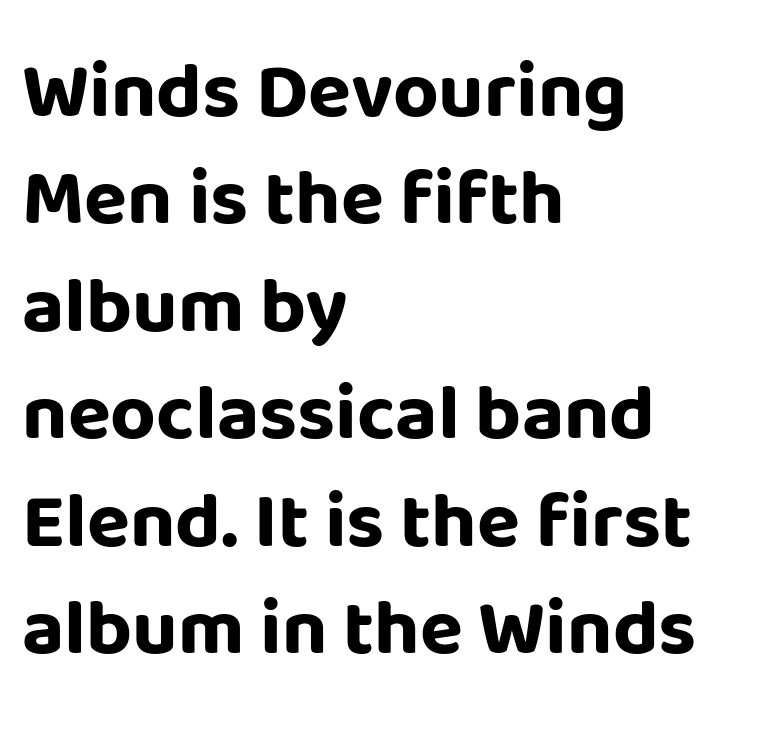
The passage shown stacks its lines at a standard gap. Caption: multi-line text, flush left, ragged right. Heft: maximum for text — a bold. Plain, unruled lines of type.
